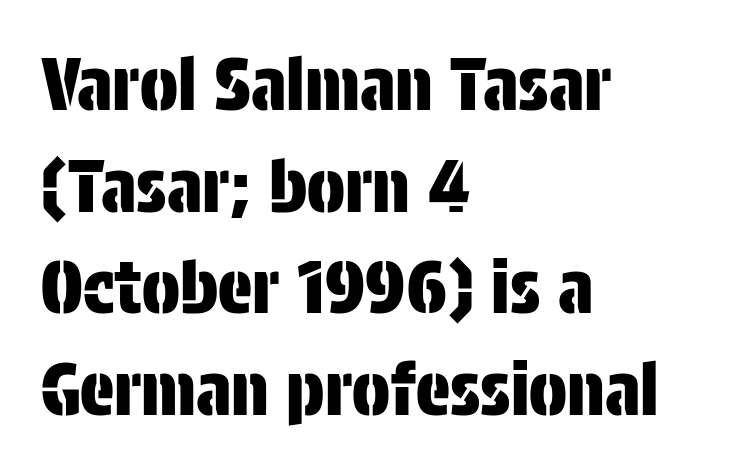
{"serif": "no", "italic": "no", "width": "condensed", "stroke_contrast": "low", "x_height": "large", "monospaced": "no", "underline": "no", "align": "left", "line_spacing": "normal", "line_spacing_ratio": 1.43, "letter_spacing": "normal", "letter_spacing_em": 0.0, "glyph_px": 71}
